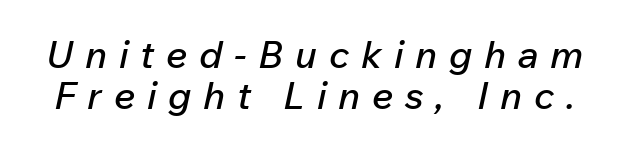
The image shows 38 px text type, italic (leaning right); set tight line spacing (1.08x), unusually wide letter spacing (+0.31 em), not underlined; low stroke contrast and a medium x-height.
